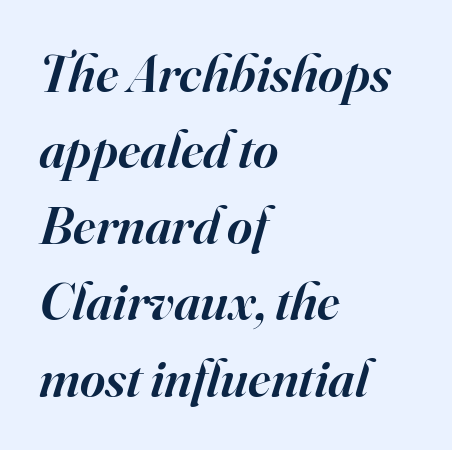
Q: Is the text bold? A: Semi-bold.
Q: Is the text italic (slanted)? A: Yes, it leans right by about 16 degrees.
Q: Is the typeface a serif or a sans-serif typeface? A: Serif.
Q: Is the text underlined? A: No.
Q: How is the paragraph aligned? A: Left-aligned.
Q: Is the spacing between letters normal or unusually wide? A: Normal.
Q: Is the spacing between lines tight, normal or loose? A: Normal.
Q: Width (condensed, normal, or wide)? A: Normal.
Q: Stroke contrast? A: High.
Q: x-height? A: Small.
Q: Monospaced? A: No.
